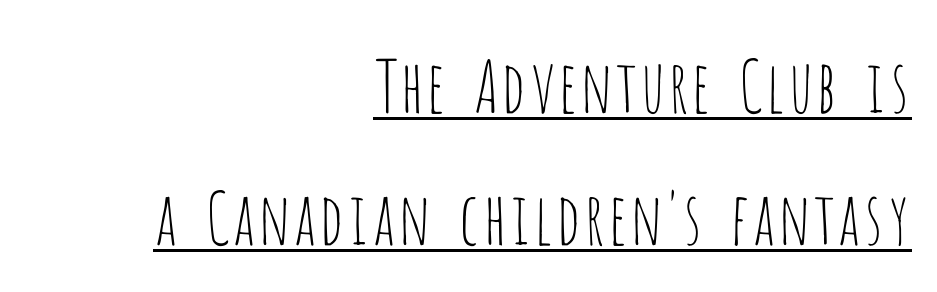
{"serif": "no", "italic": "no", "bold": "no", "weight": "thin", "width": "condensed", "stroke_contrast": "low", "x_height": "large", "monospaced": "no", "underline": "yes", "align": "right", "line_spacing_ratio": 1.84, "letter_spacing": "normal", "letter_spacing_em": 0.0, "glyph_px": 72}
